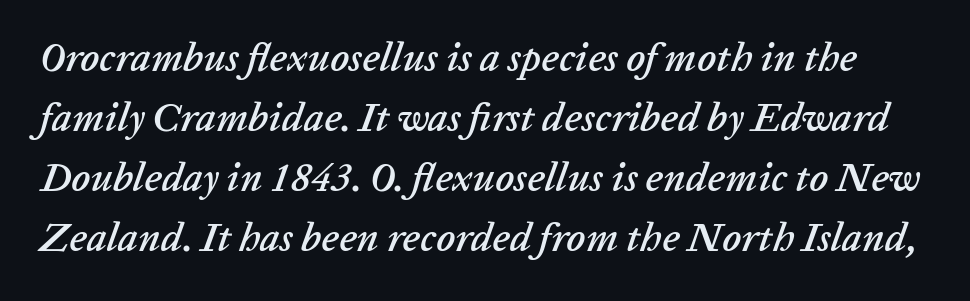
The image shows 40 px text type, italic (leaning right); set normal line spacing (1.5x), normal letter spacing, not underlined; low stroke contrast and a medium x-height.
